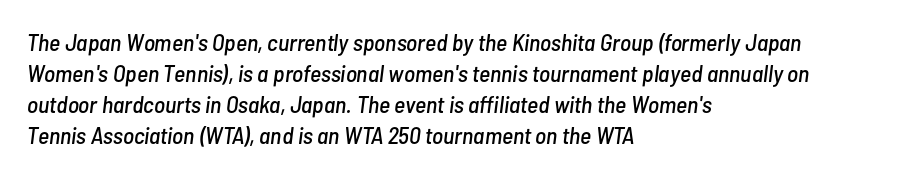
{"italic": "yes", "lean": "right", "slant_degrees": 7, "underline": "no", "align": "left", "line_spacing": "normal", "line_spacing_ratio": 1.29, "letter_spacing": "normal", "letter_spacing_em": 0.0, "glyph_px": 24}
